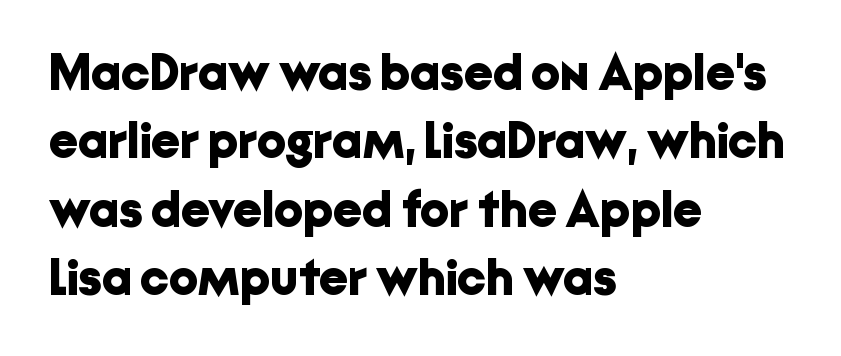
Q: Is the text bold? A: Yes.
Q: Is the text italic (slanted)? A: No, it is upright.
Q: Is the typeface a serif or a sans-serif typeface? A: Sans-serif.
Q: Is the text underlined? A: No.
Q: How is the paragraph aligned? A: Left-aligned.
Q: Is the spacing between letters normal or unusually wide? A: Normal.
Q: Is the spacing between lines tight, normal or loose? A: Normal.
Q: Width (condensed, normal, or wide)? A: Normal.
Q: Stroke contrast? A: Low.
Q: x-height? A: Medium.
Q: Monospaced? A: No.
